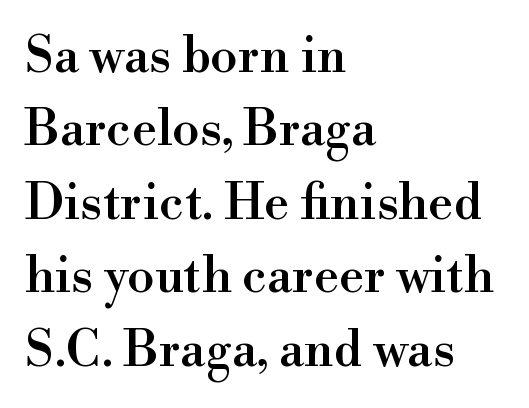
The rendering shows small feet on the letterforms — a serif design. Posture: vertical. This rendering features lettering with no underline. A typesetter would call this proportional, since set widths differ per character. Vertically, the passage feels balanced, rows spaced as you'd expect. These lines are set flush left with a ragged right edge.
